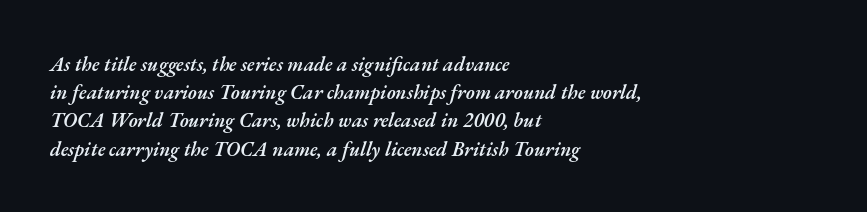
How are the letters spaced? Ordinarily, with no added tracking. The letters are semibold — heavier than regular but short of a full bold. It's the slanting kind of type. Left-aligned paragraph, ragged on the right. Is there much room between lines? A standard amount, neither cramped nor airy.
